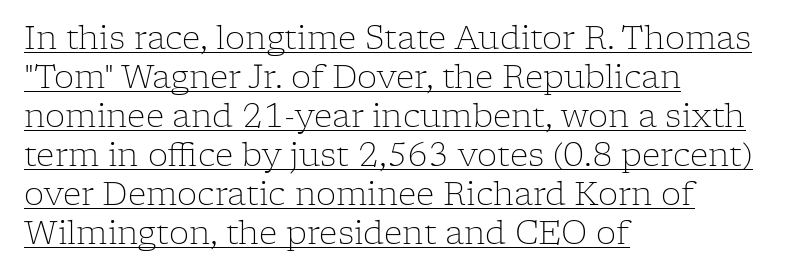
{"serif": "yes", "italic": "no", "bold": "no", "weight": "light", "width": "normal", "stroke_contrast": "low", "x_height": "medium", "monospaced": "no", "underline": "yes", "align": "left", "line_spacing_ratio": 1.22, "letter_spacing": "normal", "letter_spacing_em": 0.0, "glyph_px": 32}
